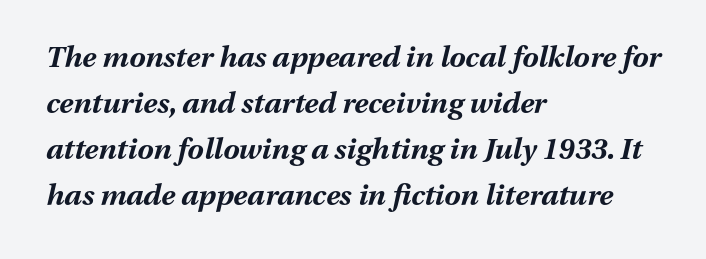
Clear beneath every line of the passage. Nothing unusual about the tracking: characters are spaced as the font intends. One glance says typical: line gaps are just what's usual. The rendering applies a slant to the glyphs. In terms of weight, the rendering is a true, heavy bold. Spacing verdict: proportional, widths tailored to each character.
